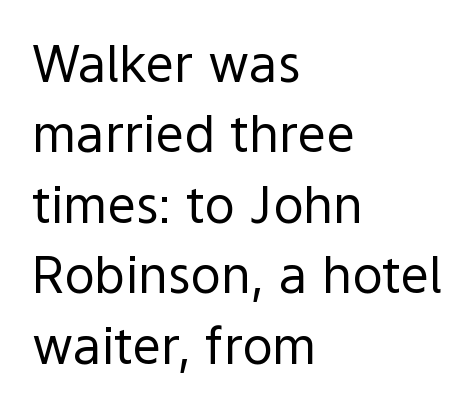
The image shows 51 px regular-weight sans-serif type, upright; set left-aligned, normal line spacing (1.38x), normal letter spacing, not underlined; a medium x-height.
